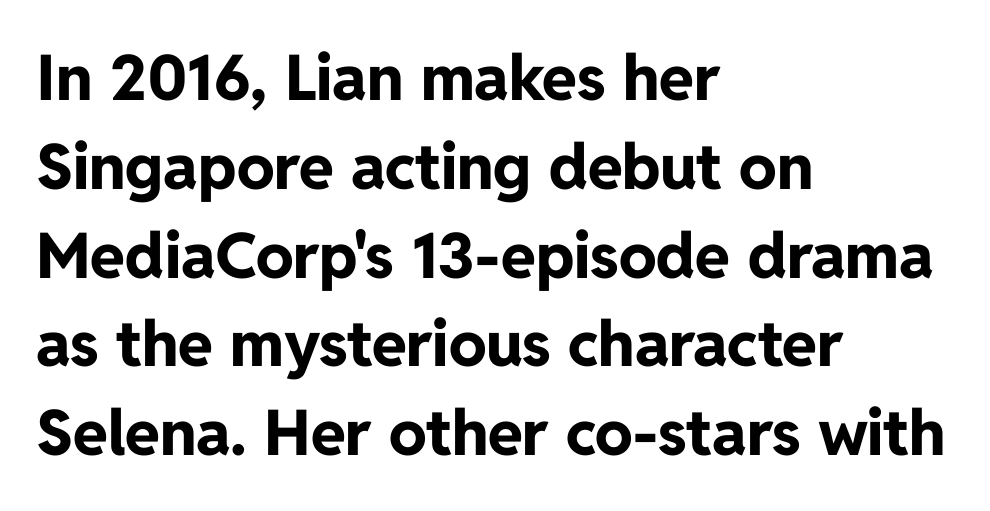
If you drew a line through each stem, it would be perfectly vertical. Layout note: lines flush left. Look at the tracking — it's just the regular setting, nothing added. Here the designer chose a conventional face with non-uniform glyph widths.
